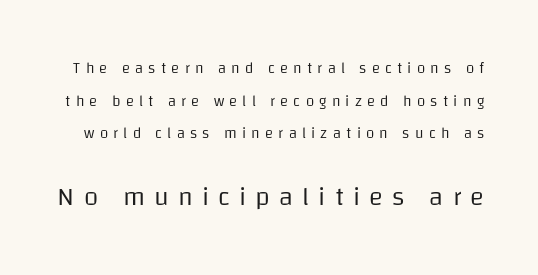
Q: Is the text bold? A: No.
Q: Is the text italic (slanted)? A: No, it is upright.
Q: Is the text underlined? A: No.
Q: Is the spacing between letters normal or unusually wide? A: Unusually wide.
Q: Is the spacing between lines tight, normal or loose? A: Loose.
Q: Which block of text is set in a larger size, the first (top) or the second (bottom)? A: The second (bottom) one.
